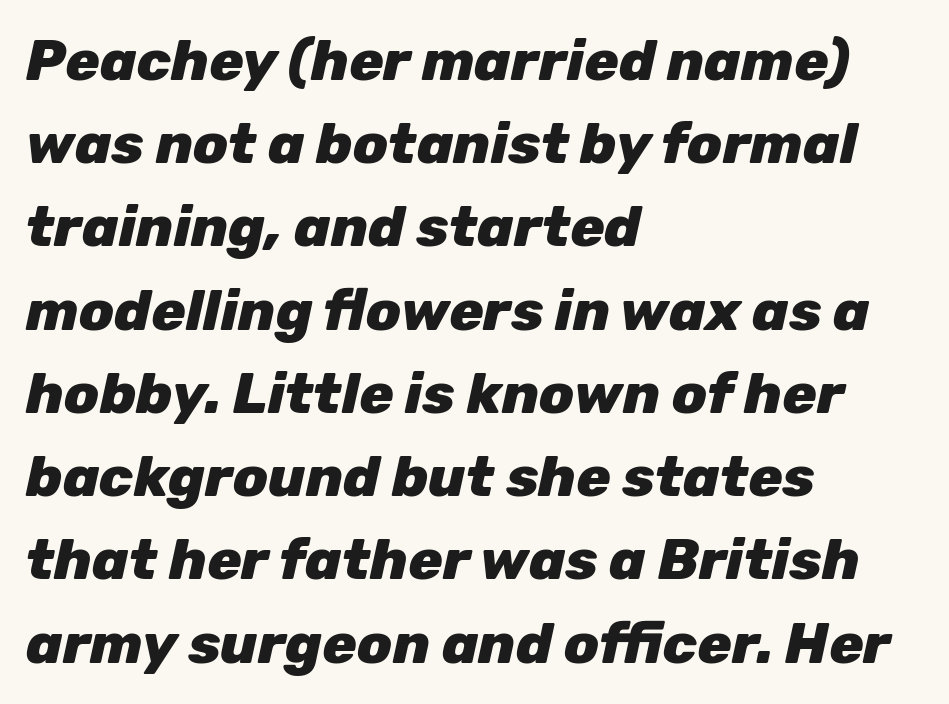
Notice how the passage keeps a crisp vertical edge on the left only. Does the weight exceed regular? Yes, all the way to bold. Rows of type keep a routine distance in the vertical direction. The face used here is proportionally spaced, like ordinary book or web type. Slanted lettering throughout.
